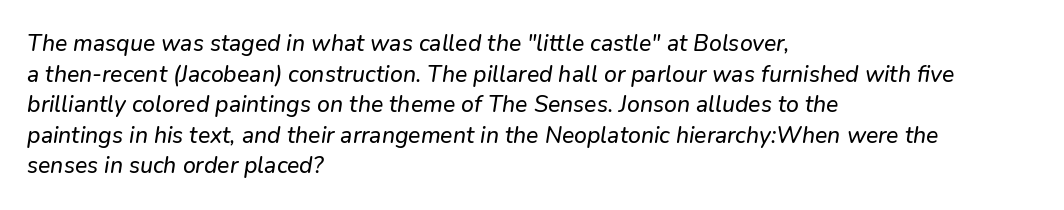
Just letters on the line, the space beneath them empty. Horizontal bands of white between lines are of average thickness. The paragraph shown leans on its left margin. The gaps between neighbouring characters are ordinary and unremarkable.
